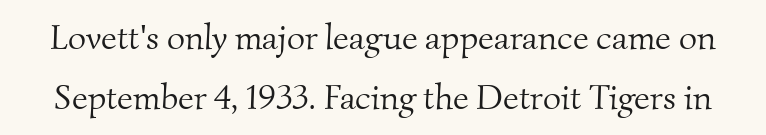
The image shows 35 px light serif type; set line spacing 1.71x, normal letter spacing, not underlined; medium stroke contrast and a small x-height.
